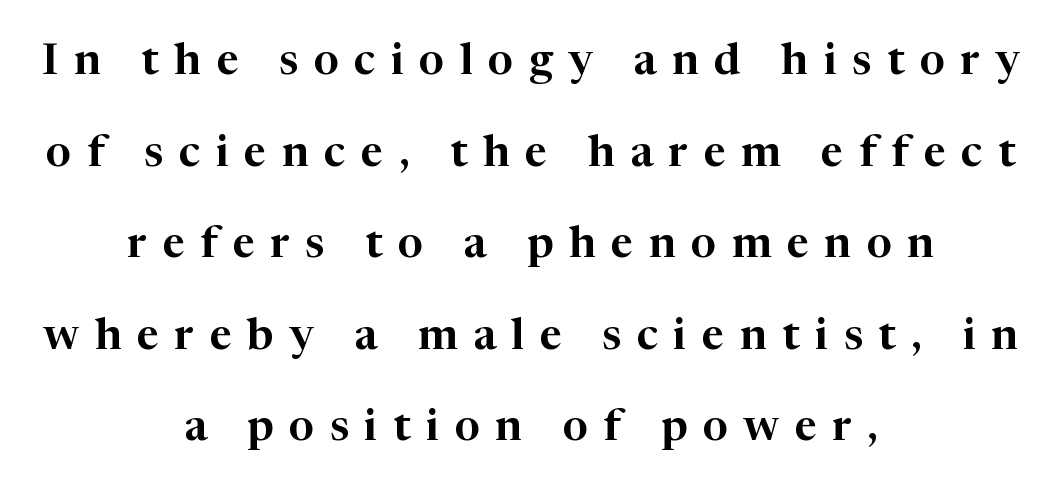
The image shows 44 px serif type, upright; set centered, loose line spacing (2.08x), unusually wide letter spacing (+0.35 em), not underlined; high stroke contrast and a medium x-height.
